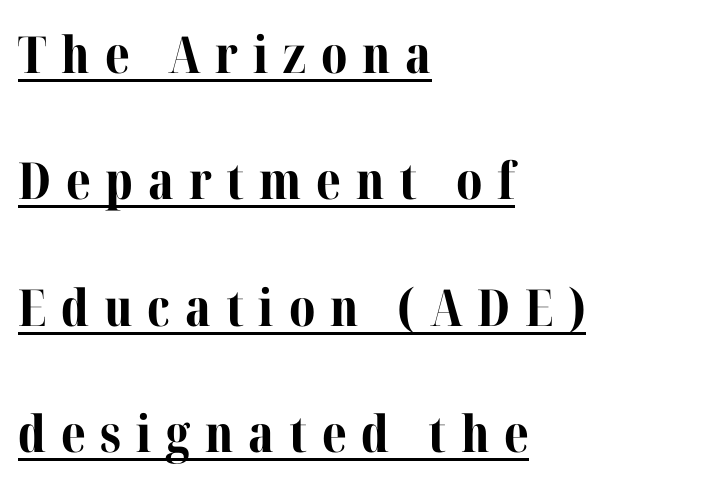
{"serif": "yes", "italic": "no", "bold": "yes", "weight": "bold", "width": "normal", "stroke_contrast": "medium", "x_height": "medium", "monospaced": "no", "underline": "yes", "align": "left", "line_spacing": "loose", "line_spacing_ratio": 2.48, "letter_spacing": "wide", "letter_spacing_em": 0.29, "glyph_px": 51}
